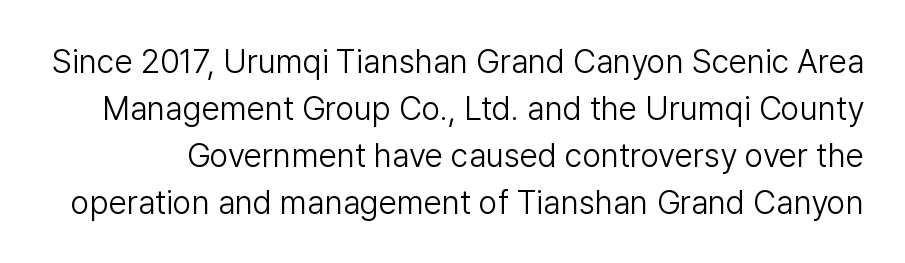
Observe the ordinary spacing: letters are neighbours, not strangers. The letters advance in unequal steps, a hallmark of proportional type. Has an underline been added? It has not. No chunkiness to these letters — they're not bold. Baseline-to-baseline distance is the conventional proportion of letter height.
